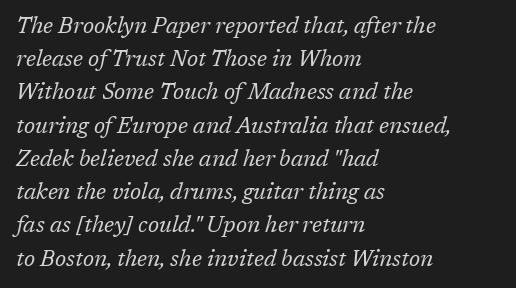
The face used here is rendered with its standard letterfit. Rendered with sloped, italic letterforms. Is there much room between lines? A standard amount, neither cramped nor airy. Compared with a typical body face, this is equally light or lighter still.
